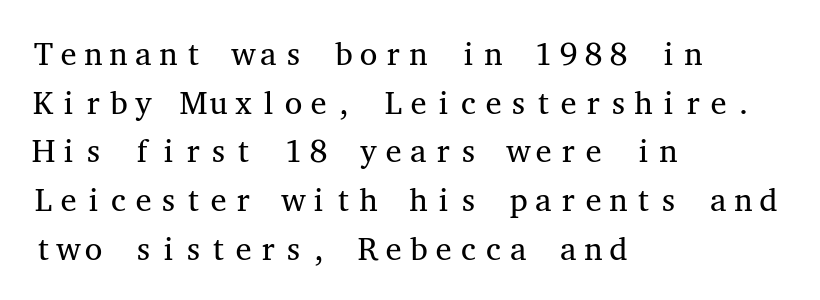
The image shows 32 px regular-weight, wide serif type, upright, monospaced; set left-aligned, normal line spacing (1.52x), normal letter spacing, not underlined; medium stroke contrast and a medium x-height.
